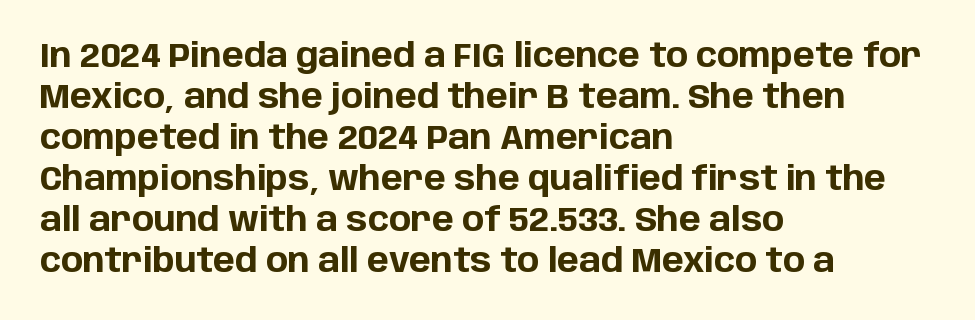
Q: Is the text bold? A: Yes.
Q: Is the text italic (slanted)? A: No, it is upright.
Q: Is the typeface a serif or a sans-serif typeface? A: Sans-serif.
Q: Is the text underlined? A: No.
Q: How is the paragraph aligned? A: Left-aligned.
Q: Is the spacing between letters normal or unusually wide? A: Normal.
Q: Width (condensed, normal, or wide)? A: Normal.
Q: Stroke contrast? A: Low.
Q: x-height? A: Large.
Q: Monospaced? A: No.
